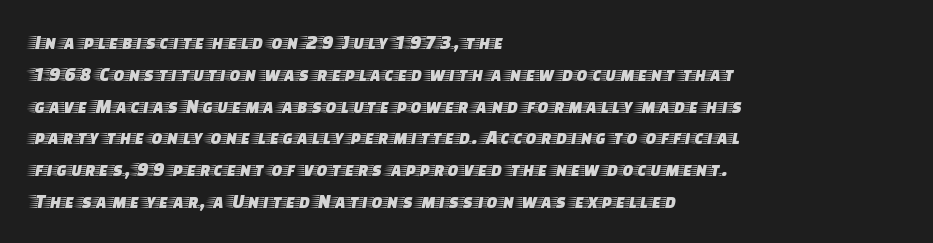
The image shows 20 px text type; set left-aligned, normal line spacing (1.59x), normal letter spacing, not underlined.
